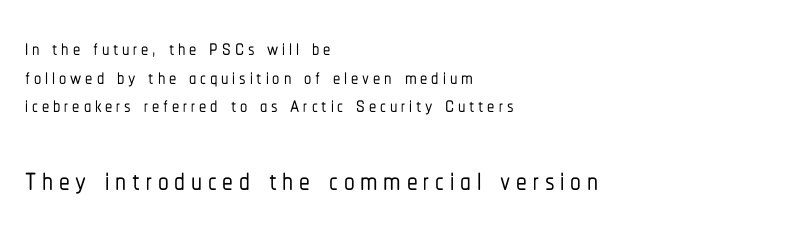
Each row of text sits above clean, open space. Each new line begins almost immediately beneath the previous one. Reading top to bottom, the characters get bigger at the block break. Type style note: lacks serifs. A typesetter would call this proportional, since set widths differ per character.
